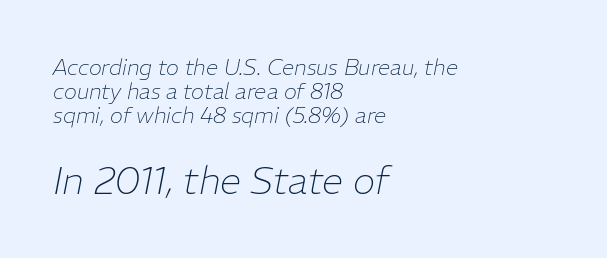
This is oblique type, the kind used for emphasis or titles. There is no visible air inserted between adjacent glyphs. Descenders hang freely into open space. Each line starts at the same left margin while the right side varies. Interline gaps are noticeably narrow in this sample.
